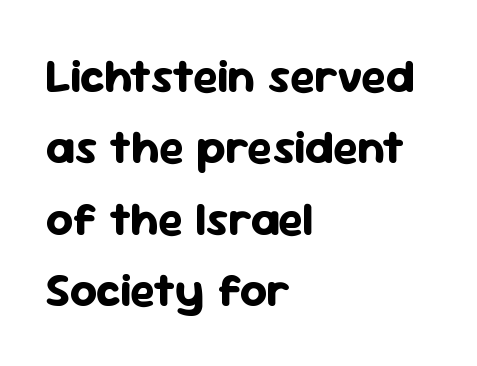
The image shows 47 px bold sans-serif type, upright; set left-aligned, normal line spacing (1.52x), normal letter spacing, not underlined; low stroke contrast and a medium x-height.
